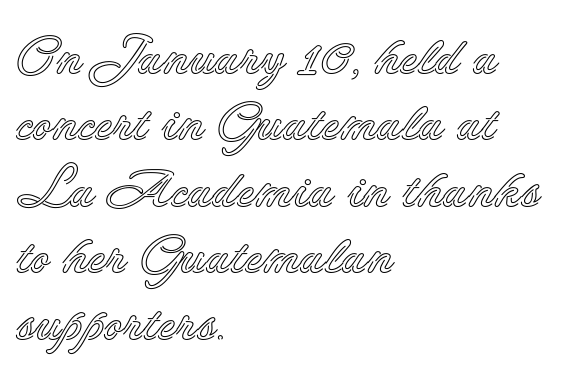
The rendering anchors every line to the left-hand side. The type is set solid horizontally, with unmodified tracking. This sample has the flowing, uneven cadence of proportional lettering.
